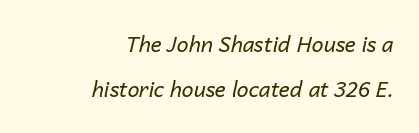
{"italic": "yes", "lean": "right", "slant_degrees": 14, "bold": "no", "underline": "no", "align": "right", "line_spacing": "loose", "line_spacing_ratio": 2.16, "letter_spacing": "normal", "letter_spacing_em": 0.0, "glyph_px": 21}
